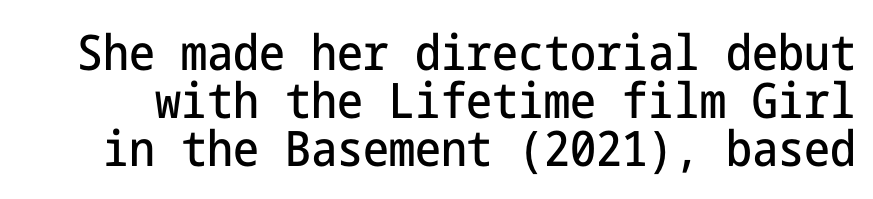
The string is rendered with underlining switched off. No feet cap the strokes, marking this as sans-serif type. The line-height multiplier appears low, near solid setting. Tracking value appears to be zero — textbook default spacing. This sample uses an upright cut, with every glyph sitting square on the baseline.
